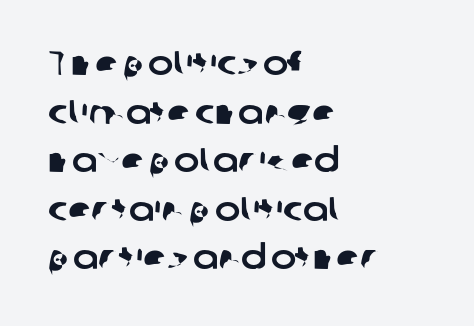
The image shows 34 px sans-serif type; set left-aligned, normal line spacing (1.43x), normal letter spacing, not underlined; low stroke contrast and a medium x-height.
